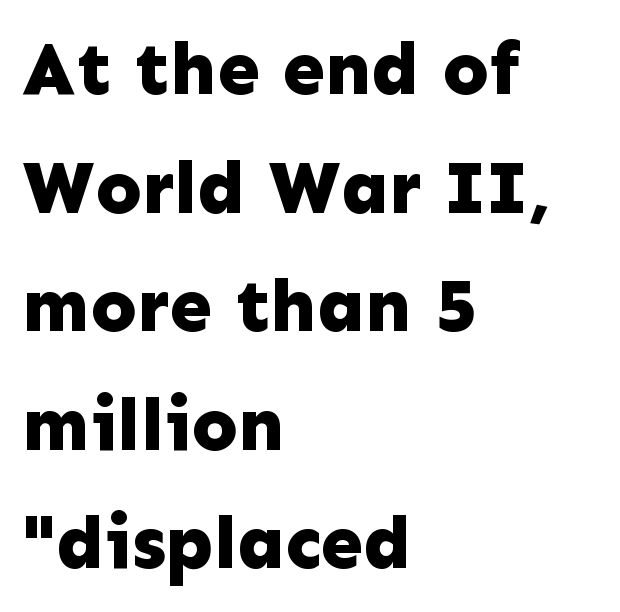
Is this a fixed-width face? No — the glyphs have proportional, varying widths. In terms of letterspacing, this is plain default setting. A student would call this left alignment; a typographer would say flush left, rag right. Strong, thick strokes mark this as bold type. The space beneath each line is pristine and unruled.
